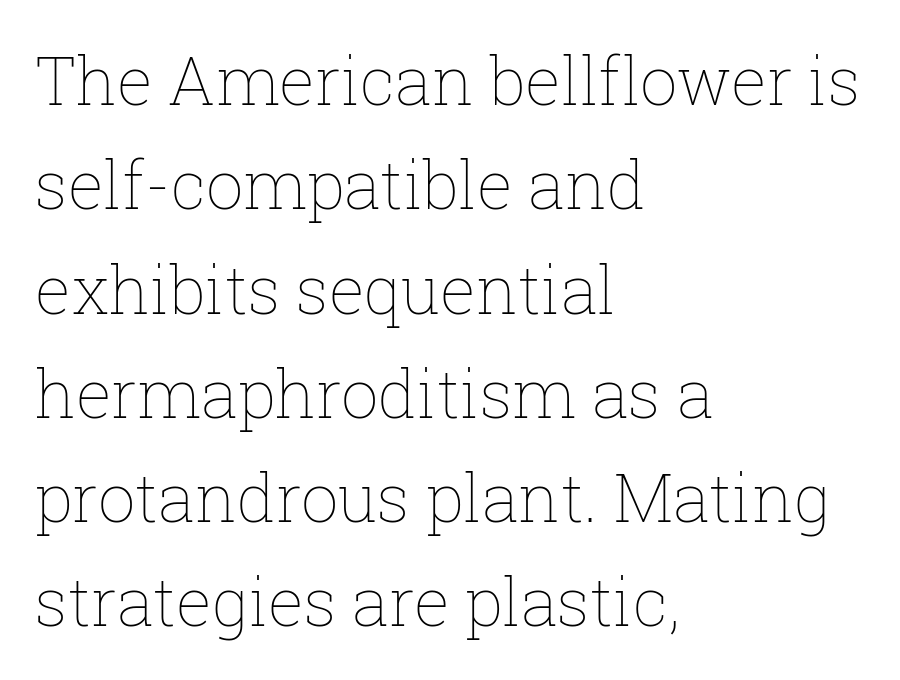
The image shows 66 px thin type, upright; set left-aligned, normal line spacing (1.58x), normal letter spacing, not underlined; low stroke contrast and a medium x-height.
